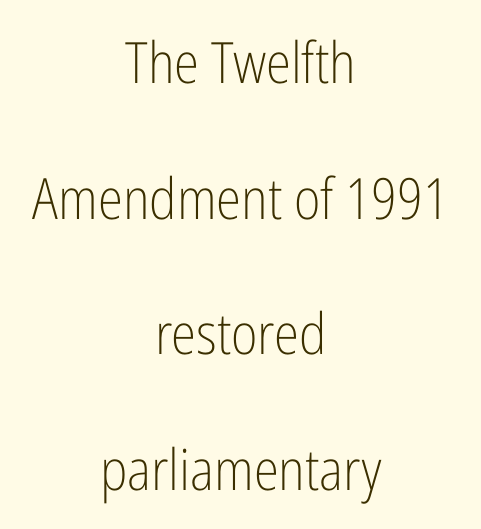
The image shows 57 px light, condensed sans-serif type, upright; set centered, loose line spacing (2.38x), normal letter spacing, not underlined; low stroke contrast and a medium x-height.
